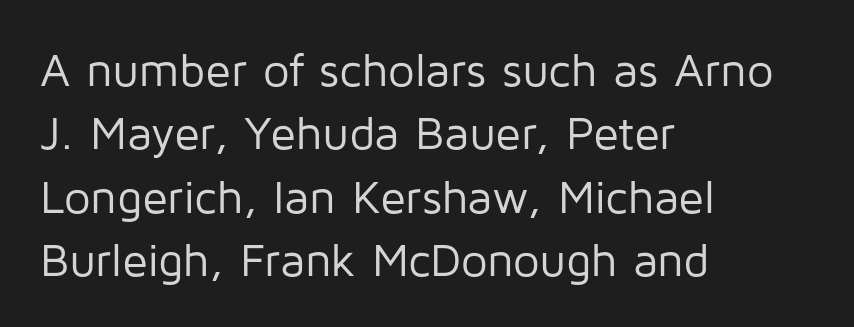
The image shows 47 px regular-weight sans-serif type, upright; set left-aligned, normal line spacing (1.35x), normal letter spacing, not underlined; low stroke contrast and a medium x-height.
